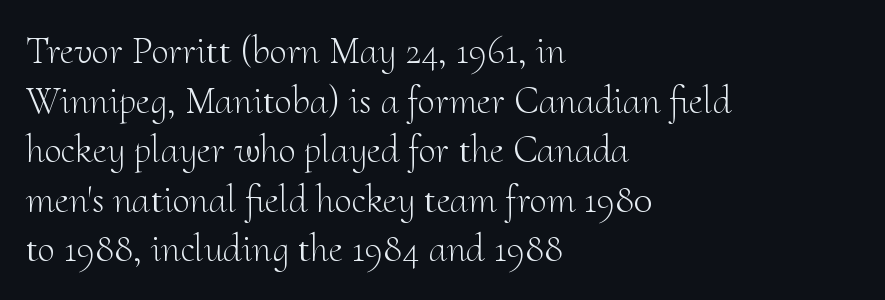
{"serif": "yes", "italic": "no", "bold": "no", "weight": "light", "width": "normal", "stroke_contrast": "medium", "x_height": "small", "monospaced": "no", "underline": "no", "align": "left", "line_spacing": "normal", "line_spacing_ratio": 1.27, "letter_spacing": "normal", "letter_spacing_em": 0.0, "glyph_px": 39}
